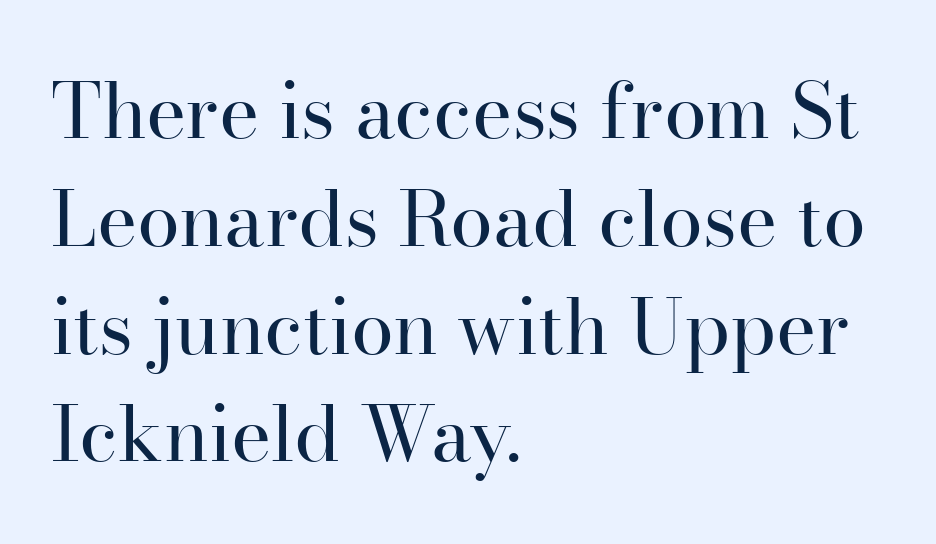
The image shows 77 px regular-weight serif type, upright; set left-aligned, normal line spacing (1.4x), normal letter spacing, not underlined; high stroke contrast and a small x-height.
